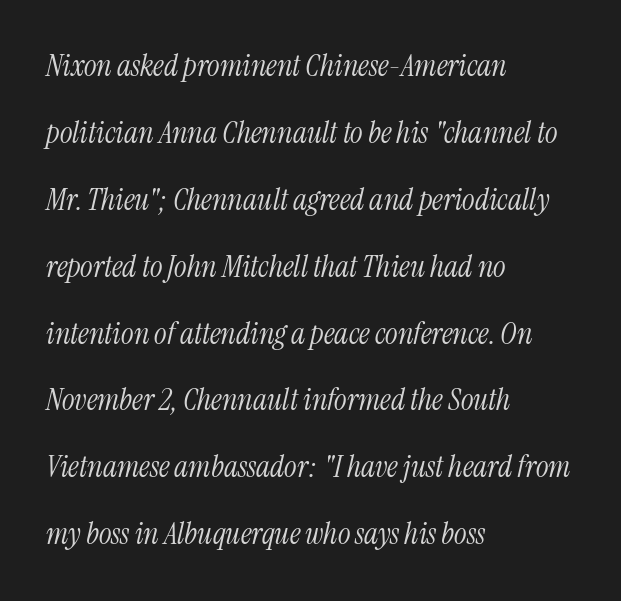
Q: Is the text bold? A: No.
Q: Is the text italic (slanted)? A: Yes, it leans right by about 13 degrees.
Q: Is the typeface a serif or a sans-serif typeface? A: Serif.
Q: Is the text underlined? A: No.
Q: How is the paragraph aligned? A: Left-aligned.
Q: Is the spacing between letters normal or unusually wide? A: Normal.
Q: Is the spacing between lines tight, normal or loose? A: Loose.
Q: Width (condensed, normal, or wide)? A: Condensed.
Q: Stroke contrast? A: Medium.
Q: x-height? A: Medium.
Q: Monospaced? A: No.
